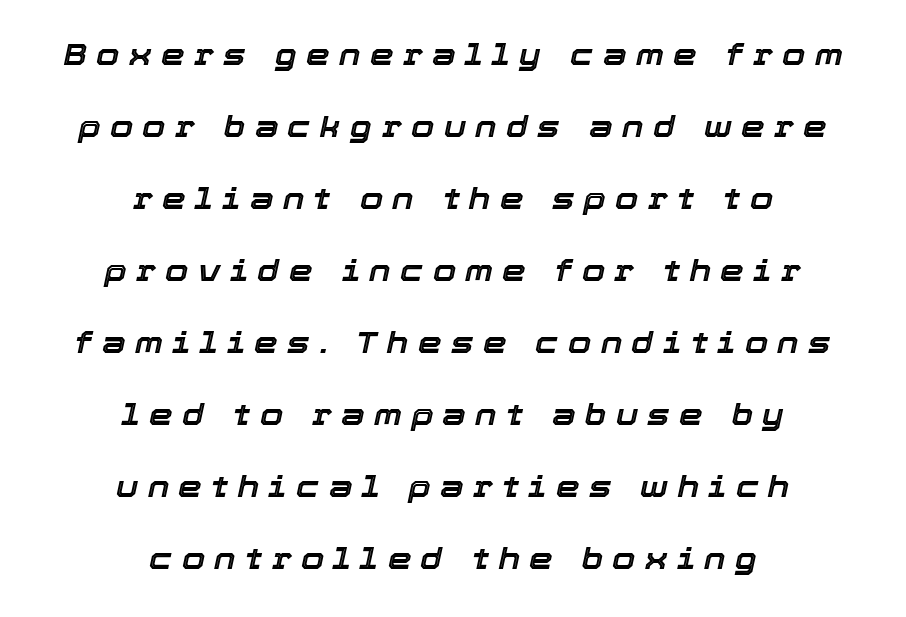
Q: Is the text italic (slanted)? A: Yes, it leans right by about 12 degrees.
Q: Is the text underlined? A: No.
Q: How is the paragraph aligned? A: Centered.
Q: Is the spacing between letters normal or unusually wide? A: Unusually wide.
Q: Is the spacing between lines tight, normal or loose? A: Loose.
Q: Width (condensed, normal, or wide)? A: Normal.
Q: x-height? A: Medium.
Q: Monospaced? A: No.
